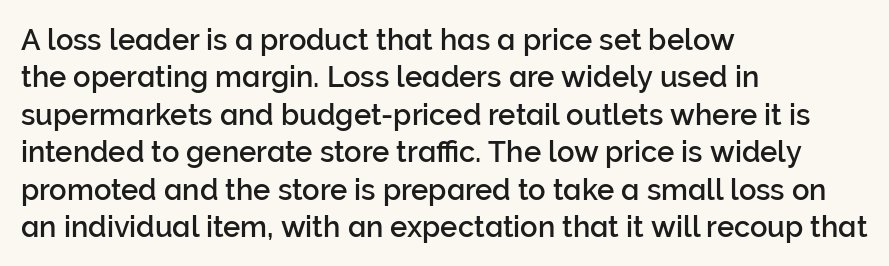
The image shows 29 px sans-serif type, upright; set left-aligned, normal line spacing (1.29x), normal letter spacing, not underlined; low stroke contrast and a medium x-height.
